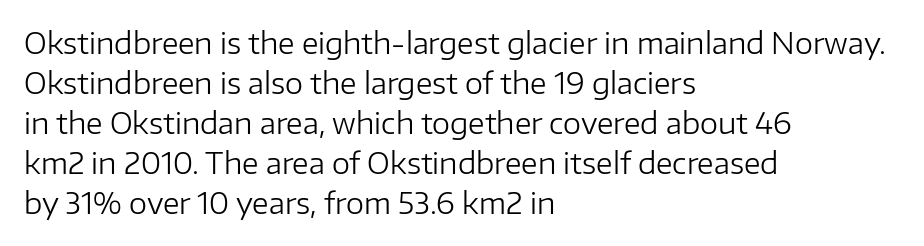
The image shows 29 px regular-weight sans-serif type, upright; set left-aligned, normal line spacing (1.38x), normal letter spacing, not underlined; low stroke contrast and a medium x-height.
